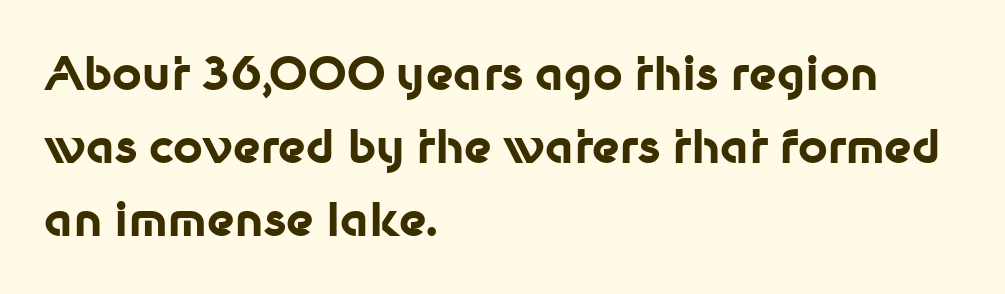
Bare-footed words on every line. The letters sit at their default tracking, neither squeezed nor spread. Typographically, this falls in the sans-serif category. The passage shown stacks its lines at a standard gap. The rendering uses natural spacing where letterforms have individual widths.
